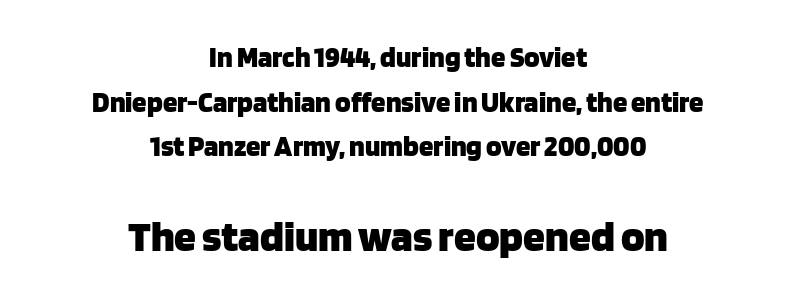
Q: Is the text bold? A: Yes.
Q: Is the text italic (slanted)? A: No, it is upright.
Q: Is the typeface a serif or a sans-serif typeface? A: Sans-serif.
Q: Is the text underlined? A: No.
Q: How is the paragraph aligned? A: Centered.
Q: Is the spacing between letters normal or unusually wide? A: Normal.
Q: Is the spacing between lines tight, normal or loose? A: Normal.
Q: Which block of text is set in a larger size, the first (top) or the second (bottom)? A: The second (bottom) one.
Q: Width (condensed, normal, or wide)? A: Normal.
Q: Stroke contrast? A: Low.
Q: x-height? A: Large.
Q: Monospaced? A: No.
